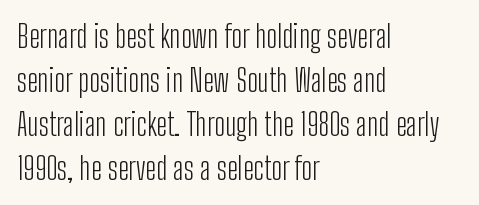
Q: Is the text bold? A: No.
Q: Is the text italic (slanted)? A: No, it is upright.
Q: Is the typeface a serif or a sans-serif typeface? A: Sans-serif.
Q: Is the text underlined? A: No.
Q: How is the paragraph aligned? A: Left-aligned.
Q: Is the spacing between letters normal or unusually wide? A: Normal.
Q: Is the spacing between lines tight, normal or loose? A: Normal.
Q: Width (condensed, normal, or wide)? A: Condensed.
Q: Stroke contrast? A: Low.
Q: x-height? A: Medium.
Q: Monospaced? A: No.
